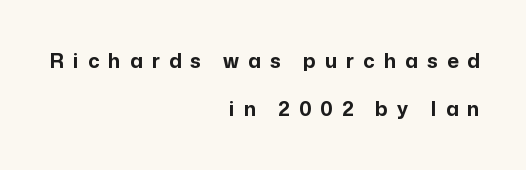
{"italic": "no", "bold": "yes", "underline": "no", "align": "right", "line_spacing": "loose", "line_spacing_ratio": 2.42, "letter_spacing": "wide", "letter_spacing_em": 0.45, "glyph_px": 20}
